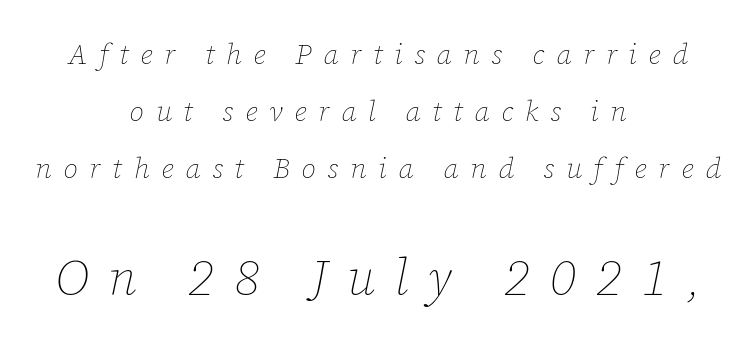
{"italic": "yes", "lean": "right", "slant_degrees": 12, "bold": "no", "weight": "thin", "width": "normal", "stroke_contrast": "low", "x_height": "medium", "monospaced": "no", "underline": "no", "align": "center", "line_spacing": "loose", "line_spacing_ratio": 1.96, "letter_spacing": "wide", "letter_spacing_em": 0.4, "larger_block": "second", "size_ratio": 1.72, "glyph_px": 50}
